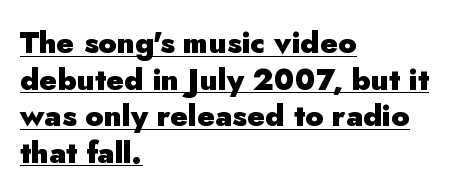
Q: Is the text bold? A: Yes.
Q: Is the text italic (slanted)? A: No, it is upright.
Q: Is the typeface a serif or a sans-serif typeface? A: Sans-serif.
Q: Is the text underlined? A: Yes.
Q: How is the paragraph aligned? A: Left-aligned.
Q: Is the spacing between letters normal or unusually wide? A: Normal.
Q: Width (condensed, normal, or wide)? A: Normal.
Q: Stroke contrast? A: Low.
Q: x-height? A: Small.
Q: Monospaced? A: No.
